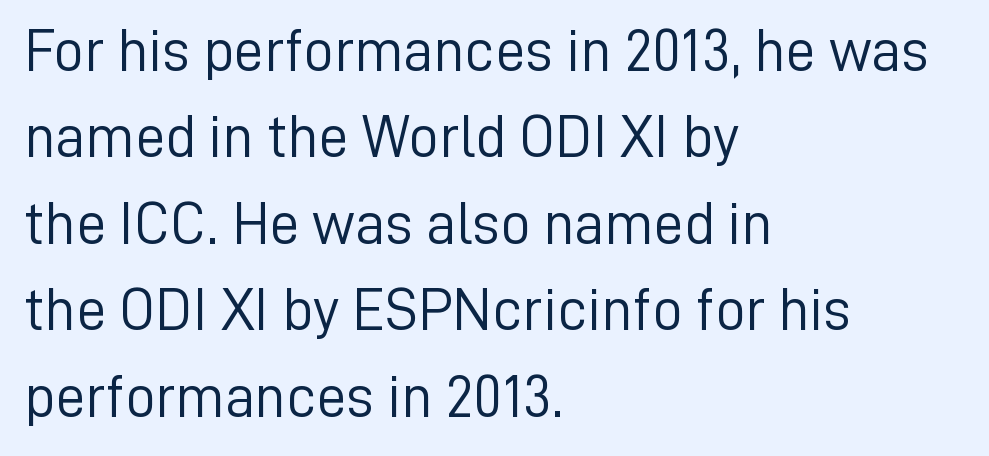
The image shows 60 px light sans-serif type, upright; set left-aligned, normal line spacing (1.44x), normal letter spacing, not underlined; low stroke contrast and a medium x-height.
